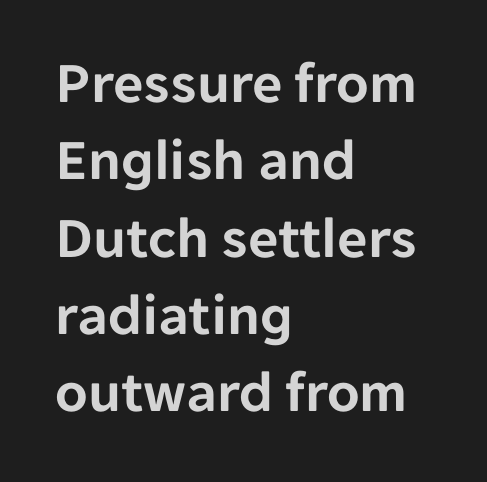
{"serif": "no", "italic": "no", "width": "normal", "stroke_contrast": "low", "x_height": "medium", "monospaced": "no", "underline": "no", "align": "left", "line_spacing": "normal", "line_spacing_ratio": 1.31, "letter_spacing": "normal", "letter_spacing_em": 0.0, "glyph_px": 59}
